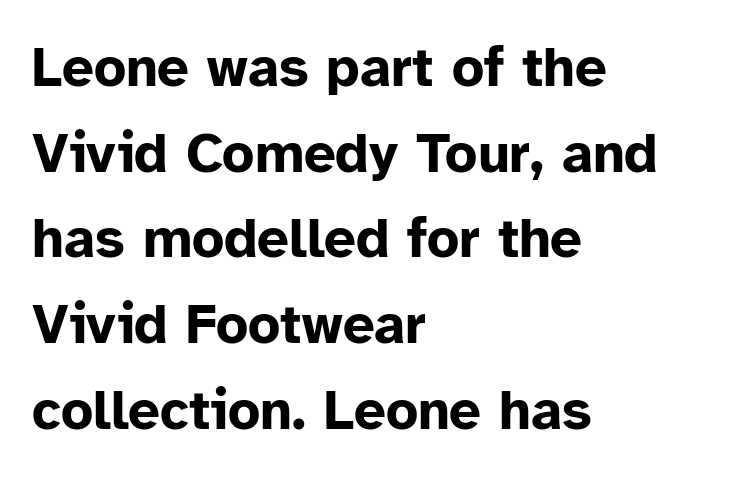
The letters stand straight up with perfectly vertical stems. The letters advance in unequal steps, a hallmark of proportional type. Type style note: lacks serifs. Between one letter and the next there's only the usual sliver of space.
